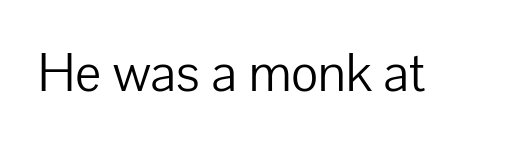
Q: Is the text bold? A: No.
Q: Is the text italic (slanted)? A: No, it is upright.
Q: Is the typeface a serif or a sans-serif typeface? A: Sans-serif.
Q: Is the text underlined? A: No.
Q: Is the spacing between letters normal or unusually wide? A: Normal.
Q: Width (condensed, normal, or wide)? A: Normal.
Q: Stroke contrast? A: Low.
Q: x-height? A: Medium.
Q: Monospaced? A: No.
